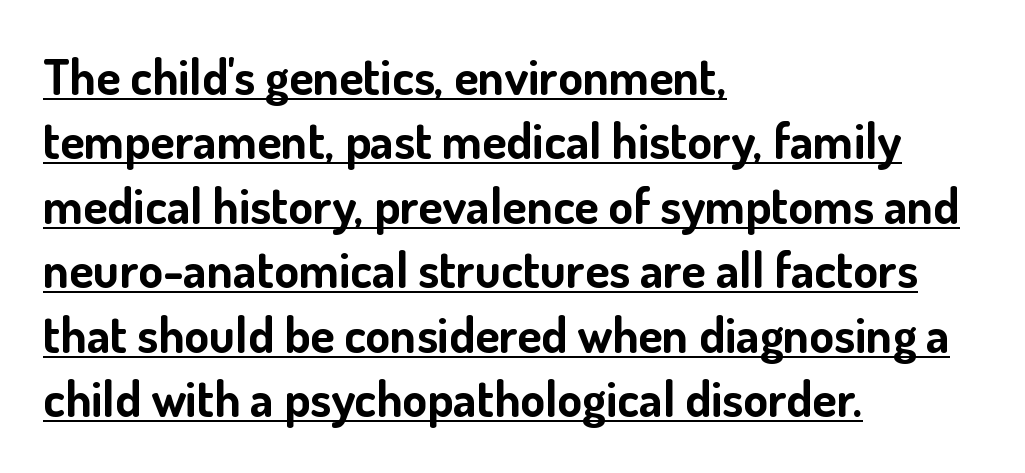
{"serif": "no", "italic": "no", "bold": "yes", "weight": "bold", "width": "normal", "stroke_contrast": "low", "x_height": "small", "monospaced": "no", "underline": "yes", "align": "left", "line_spacing": "normal", "line_spacing_ratio": 1.29, "letter_spacing": "normal", "letter_spacing_em": 0.0, "glyph_px": 50}
